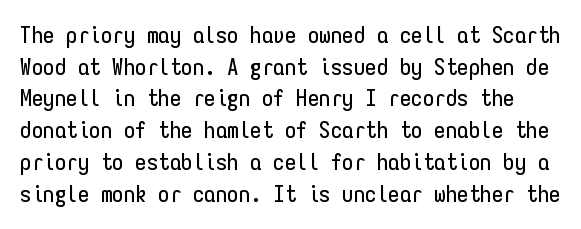
{"italic": "no", "underline": "no", "line_spacing": "normal", "line_spacing_ratio": 1.38, "letter_spacing": "normal", "letter_spacing_em": 0.0, "glyph_px": 23}
